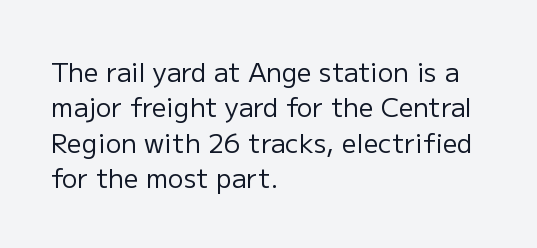
Q: Is the text bold? A: No.
Q: Is the text italic (slanted)? A: No, it is upright.
Q: Is the text underlined? A: No.
Q: How is the paragraph aligned? A: Left-aligned.
Q: Is the spacing between letters normal or unusually wide? A: Normal.
Q: Is the spacing between lines tight, normal or loose? A: Normal.
